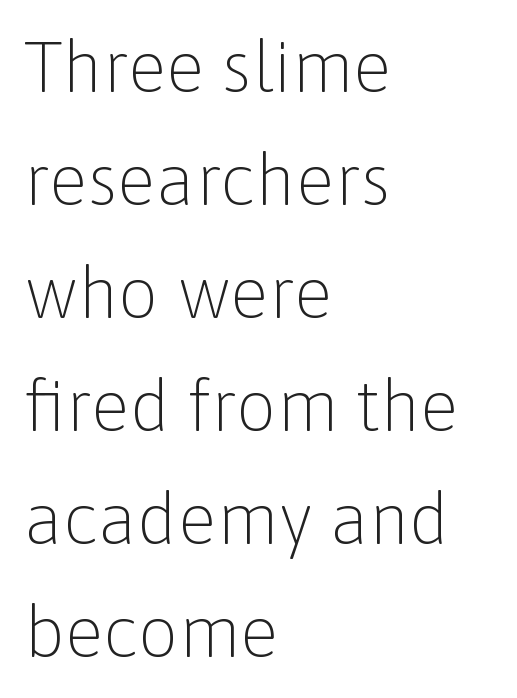
The image shows 72 px light sans-serif type, upright; set left-aligned, normal line spacing (1.57x), normal letter spacing, not underlined; low stroke contrast and a medium x-height.
